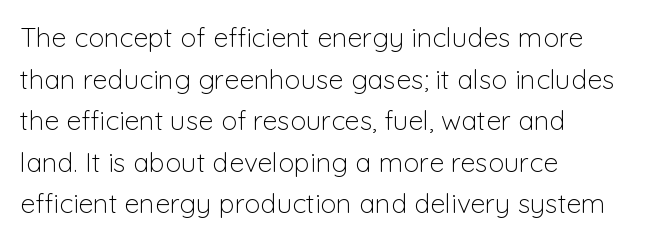
This sample uses an upright cut, with every glyph sitting square on the baseline. Lines of text with bare space underneath. The setting favours the left margin, as ordinary paragraphs usually do. Leading: standard. The typesetting does not lean heavy: it is not bold. You could call the tracking neutral — neither tight nor loose.
